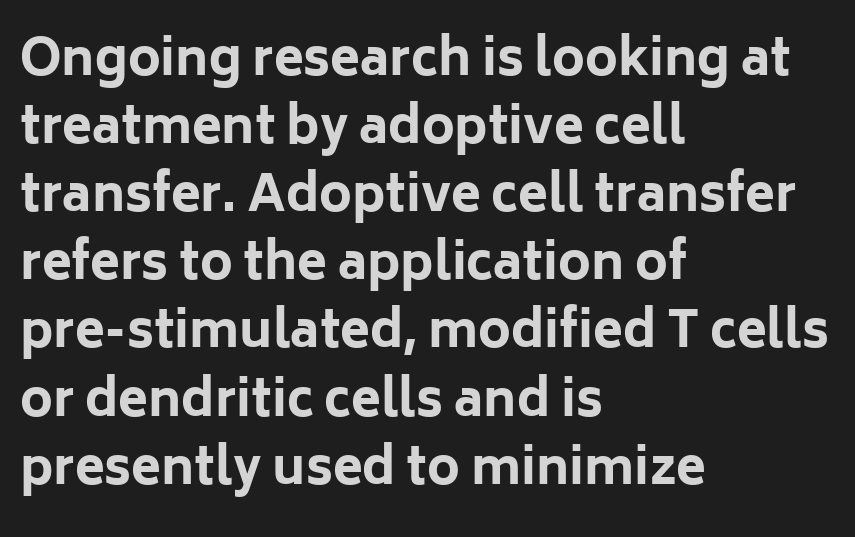
The image shows 49 px bold sans-serif type, upright; set left-aligned, normal line spacing (1.39x), normal letter spacing, not underlined; low stroke contrast and a medium x-height.
